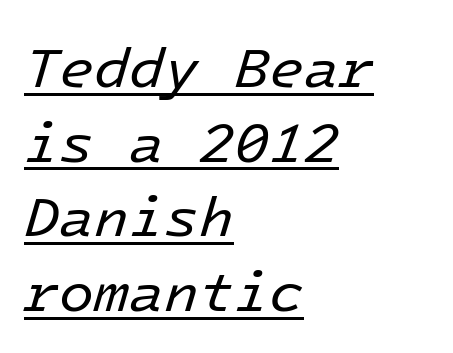
Compared with typical paragraphs, the rows here are spaced about the same. The rag falls on the right side of this text block. A typographer would call this underscored text. Vertical stems look standard width or narrower in stroke. The face used here is rendered with its standard letterfit. Is the type slanted? Yes — the strokes lean at a clear angle.
